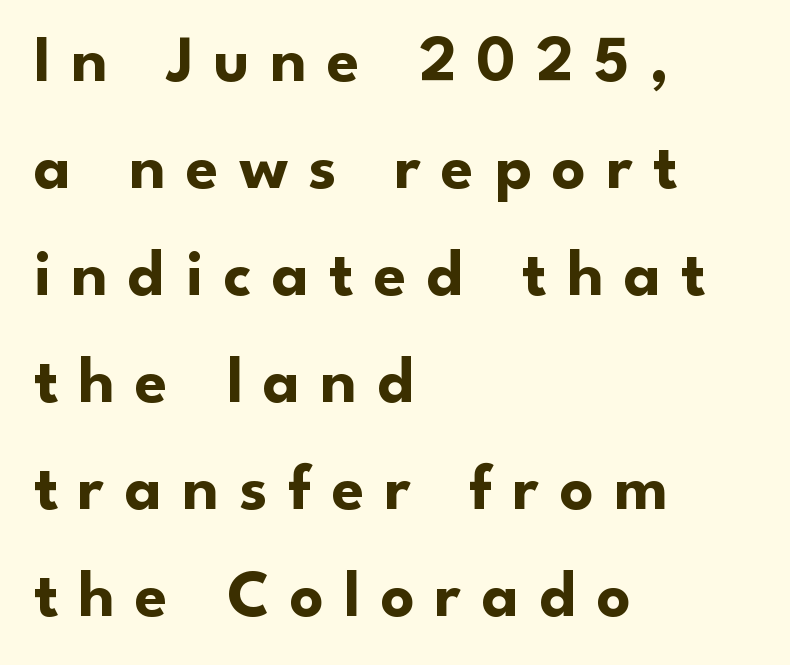
All the whitespace from short lines collects on the right. I'd describe the lettering as bold — thick and assertive. The type sits square on the baseline with zero lean. How would I describe the line gaps? Plain and ordinary. Proportional: the letters do not fall into vertical columns. Honestly, there is no underline to notice here at all.
